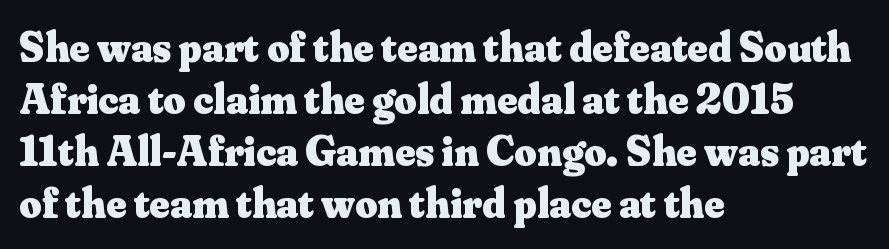
Q: Is the text bold? A: Yes.
Q: Is the text italic (slanted)? A: No, it is upright.
Q: Is the typeface a serif or a sans-serif typeface? A: Serif.
Q: Is the text underlined? A: No.
Q: How is the paragraph aligned? A: Left-aligned.
Q: Is the spacing between letters normal or unusually wide? A: Normal.
Q: Width (condensed, normal, or wide)? A: Normal.
Q: Stroke contrast? A: Medium.
Q: x-height? A: Small.
Q: Monospaced? A: No.
